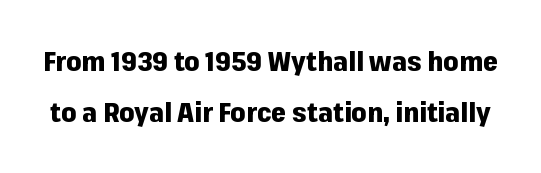
{"italic": "no", "bold": "yes", "underline": "no", "line_spacing": "loose", "line_spacing_ratio": 1.9, "letter_spacing": "normal", "letter_spacing_em": 0.0, "glyph_px": 27}
